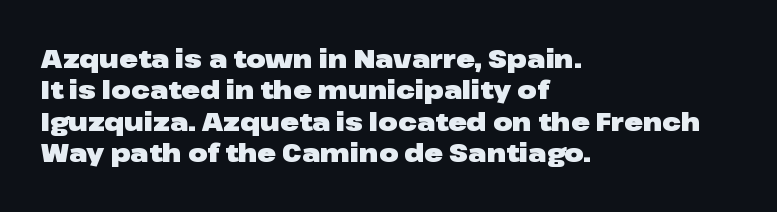
The image shows 25 px bold type, upright; set left-aligned, normal line spacing (1.26x), normal letter spacing, not underlined.
